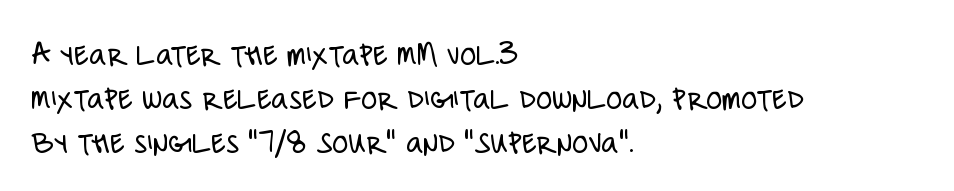
Q: Is the text bold? A: No.
Q: Is the text italic (slanted)? A: No, it is upright.
Q: Is the typeface a serif or a sans-serif typeface? A: Sans-serif.
Q: Is the text underlined? A: No.
Q: How is the paragraph aligned? A: Left-aligned.
Q: Is the spacing between letters normal or unusually wide? A: Normal.
Q: Is the spacing between lines tight, normal or loose? A: Normal.
Q: Width (condensed, normal, or wide)? A: Condensed.
Q: Stroke contrast? A: Low.
Q: x-height? A: Large.
Q: Monospaced? A: No.
